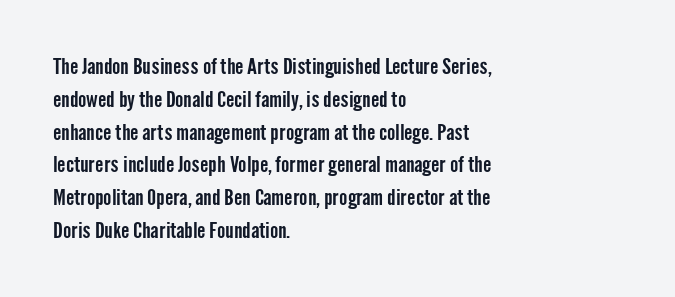
The specimen omits any rule beneath the text block's lines. Is the letter spacing exaggerated? No — it looks like the ordinary default. The typography opts for an upright posture over an oblique one. The rag falls on the right side of this text block. Baseline-to-baseline distance is the conventional proportion of letter height.
